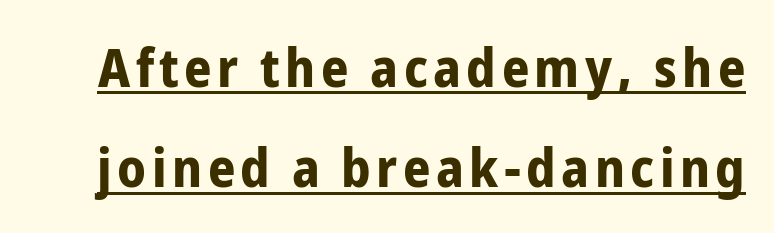
The image shows 54 px bold, condensed sans-serif type, upright; set line spacing 1.86x, underlined; low stroke contrast and a medium x-height.
